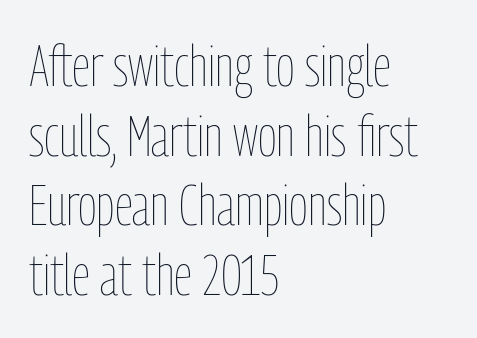
{"italic": "no", "bold": "no", "weight": "thin", "width": "condensed", "stroke_contrast": "low", "x_height": "medium", "monospaced": "no", "underline": "no", "align": "left", "line_spacing_ratio": 1.2, "letter_spacing": "normal", "letter_spacing_em": 0.0, "glyph_px": 58}
